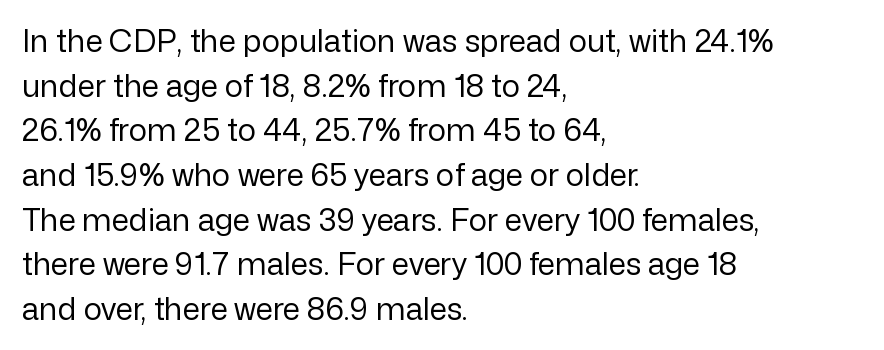
The image shows 31 px regular-weight sans-serif type, upright; set left-aligned, normal line spacing (1.44x), normal letter spacing, not underlined; low stroke contrast and a medium x-height.
